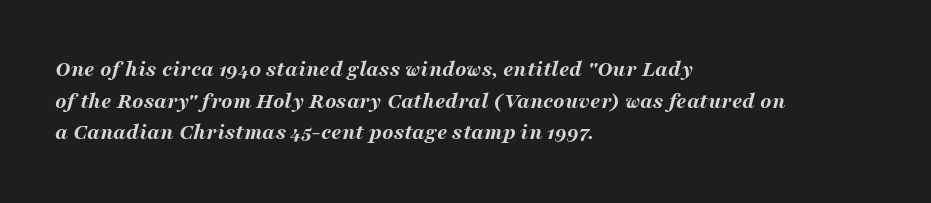
{"italic": "yes", "lean": "right", "slant_degrees": 16, "bold": "yes", "underline": "no", "align": "left", "line_spacing": "normal", "line_spacing_ratio": 1.37, "letter_spacing": "normal", "letter_spacing_em": 0.0, "glyph_px": 23}
